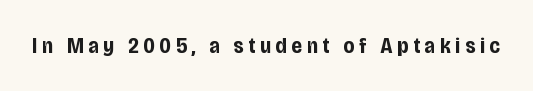
Chunky letters — that's bold for sure. The typography opts for an upright posture over an oblique one. This rendering widens character spacing well past its baseline value. The gap between lines stays unmarked.
